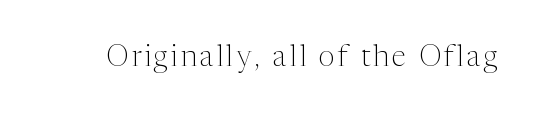
{"serif": "yes", "italic": "no", "bold": "no", "weight": "light", "width": "normal", "stroke_contrast": "medium", "x_height": "medium", "monospaced": "no", "underline": "no", "glyph_px": 29}
